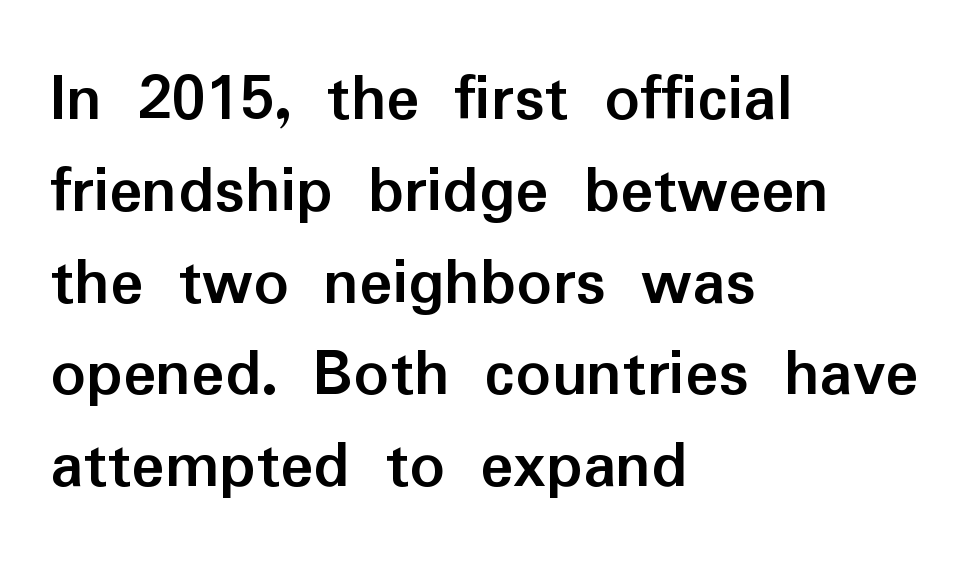
{"serif": "no", "italic": "no", "bold": "yes", "weight": "semibold", "width": "normal", "stroke_contrast": "low", "x_height": "medium", "monospaced": "no", "underline": "no", "align": "left", "line_spacing": "normal", "line_spacing_ratio": 1.33, "letter_spacing": "normal", "letter_spacing_em": 0.0, "glyph_px": 69}
